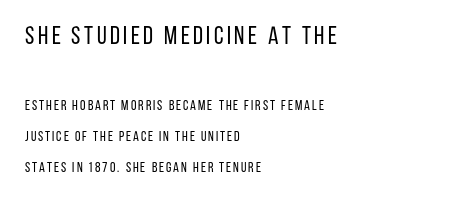
Compared with typical paragraphs, the rows here are farther apart. The face looks like a standard text weight, possibly lighter. The words here are not underlined. Is the lower block the larger one? No — the upper block carries the bigger type. Nope, not italic — everything's standing straight.
